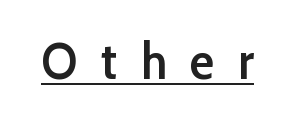
Glance below the letters and you will spot a drawn line. Every letter is mildly thick-stroked: semibold rather than bold. Posture: vertical. Varying glyph widths throughout — classic text-font behaviour. Font category for this specimen: sans-serif. Each word looks stretched out because of the extra space between its letters.
